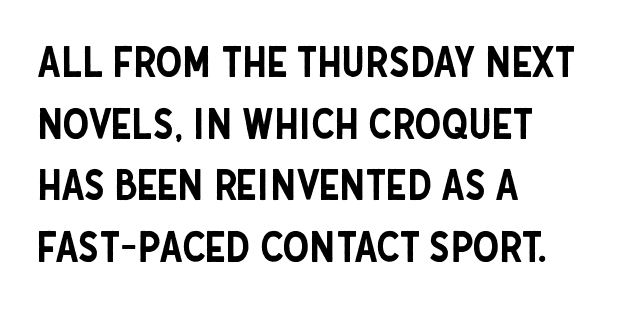
Vertical strokes here are truly vertical. Here the glyphs are tracked normally, forming tight word shapes. The glyphs are unaccompanied by any horizontal stroke below them. Proportional: the letters do not fall into vertical columns. Rows of type keep a routine distance in the vertical direction.
